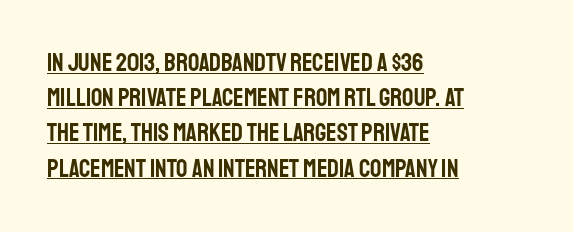
The image shows 25 px text type, upright; set left-aligned, normal line spacing (1.41x), normal letter spacing, underlined.
